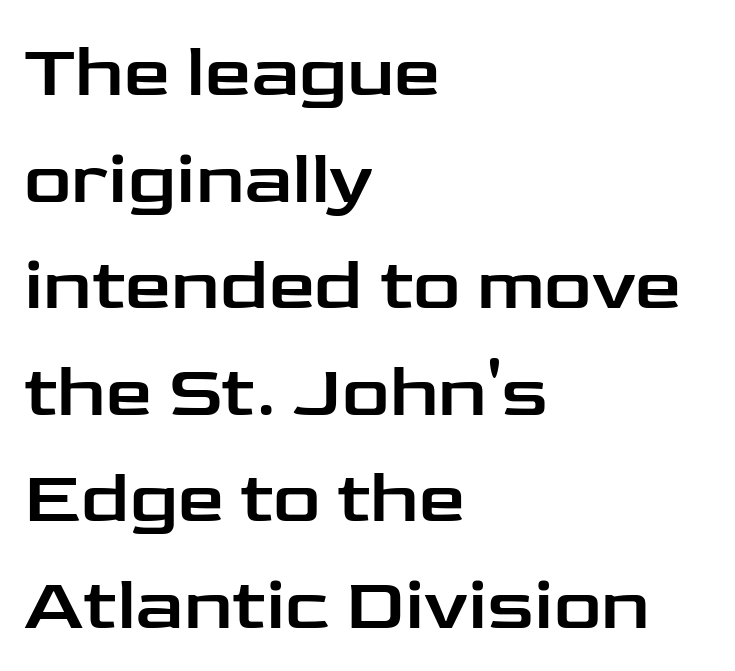
The image shows 74 px wide sans-serif type, upright; set left-aligned, normal line spacing (1.44x), normal letter spacing, not underlined; low stroke contrast and a medium x-height.
